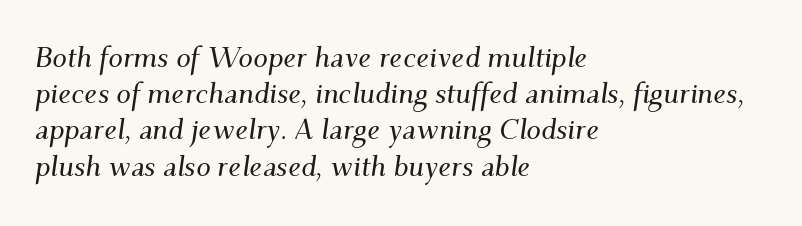
{"serif": "yes", "italic": "yes", "lean": "right", "slant_degrees": 9, "width": "normal", "stroke_contrast": "medium", "x_height": "small", "monospaced": "no", "underline": "no", "align": "left", "line_spacing": "normal", "line_spacing_ratio": 1.25, "letter_spacing": "normal", "letter_spacing_em": 0.0, "glyph_px": 29}
